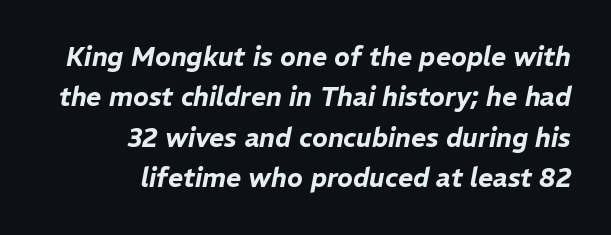
Q: Is the text italic (slanted)? A: Yes, it leans right by about 11 degrees.
Q: Is the text underlined? A: No.
Q: How is the paragraph aligned? A: Right-aligned.
Q: Is the spacing between letters normal or unusually wide? A: Normal.
Q: Is the spacing between lines tight, normal or loose? A: Normal.
